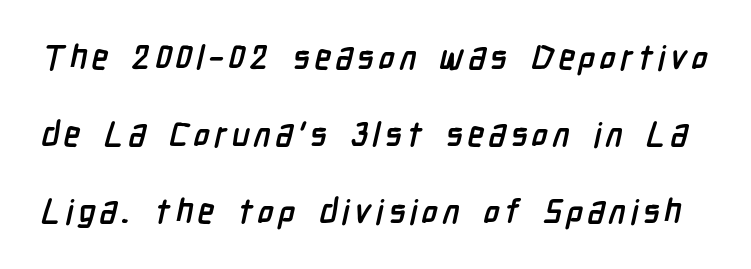
The image shows 34 px semibold, condensed sans-serif type; set loose line spacing (2.26x), not underlined; low stroke contrast and a medium x-height.
